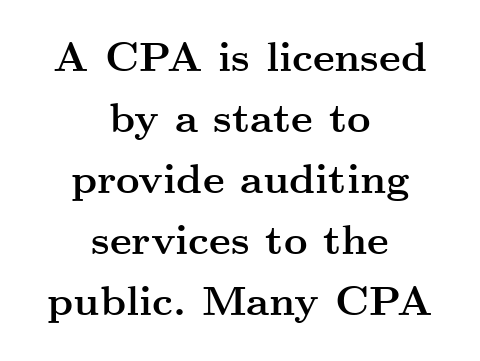
Are there feet on the stems? There are — it's a serif. A typesetter would call this proportional, since set widths differ per character. Between one letter and the next there's only the usual sliver of space. Heavy-handed strokes throughout: this text is bold. Notice how the passage keeps no hard edge, just a central spine. Descender tails drop into unmarked territory.
